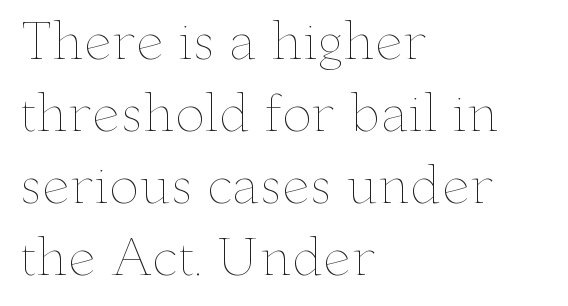
{"italic": "no", "bold": "no", "weight": "thin", "width": "wide", "stroke_contrast": "low", "x_height": "small", "monospaced": "no", "underline": "no", "align": "left", "line_spacing": "normal", "line_spacing_ratio": 1.44, "letter_spacing": "normal", "letter_spacing_em": 0.0, "glyph_px": 50}
